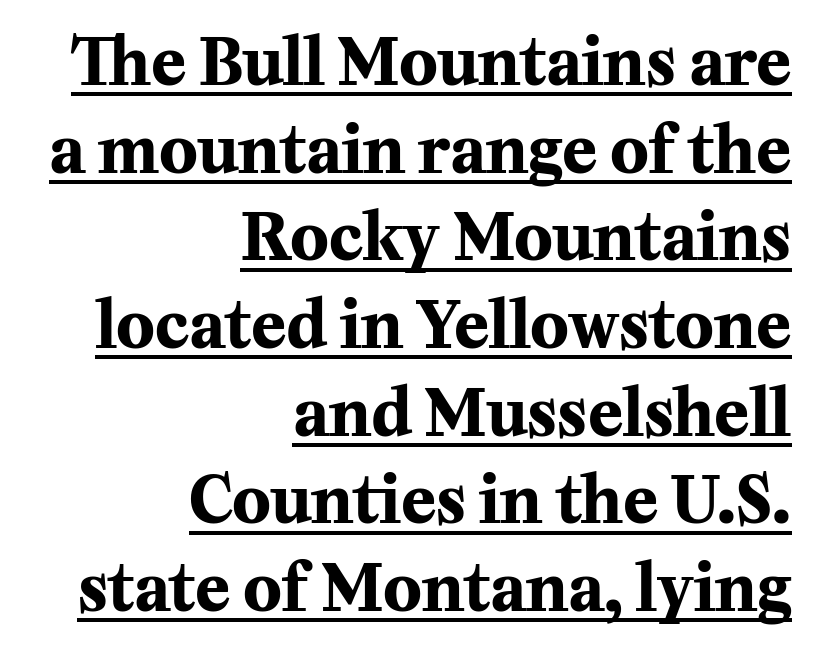
Q: Is the text bold? A: Yes.
Q: Is the text italic (slanted)? A: No, it is upright.
Q: Is the typeface a serif or a sans-serif typeface? A: Serif.
Q: Is the text underlined? A: Yes.
Q: How is the paragraph aligned? A: Right-aligned.
Q: Is the spacing between letters normal or unusually wide? A: Normal.
Q: Is the spacing between lines tight, normal or loose? A: Normal.
Q: Width (condensed, normal, or wide)? A: Normal.
Q: Stroke contrast? A: Medium.
Q: x-height? A: Medium.
Q: Monospaced? A: No.
